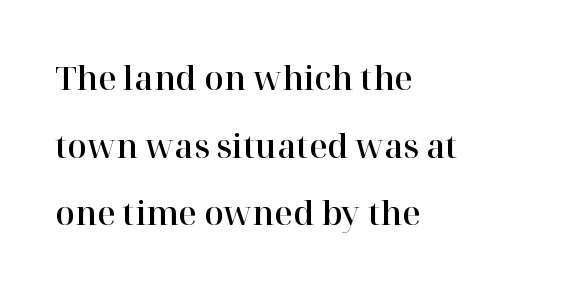
{"serif": "yes", "italic": "no", "width": "normal", "stroke_contrast": "high", "x_height": "medium", "monospaced": "no", "underline": "no", "align": "left", "line_spacing": "loose", "line_spacing_ratio": 2.11, "letter_spacing": "normal", "letter_spacing_em": 0.0, "glyph_px": 32}
